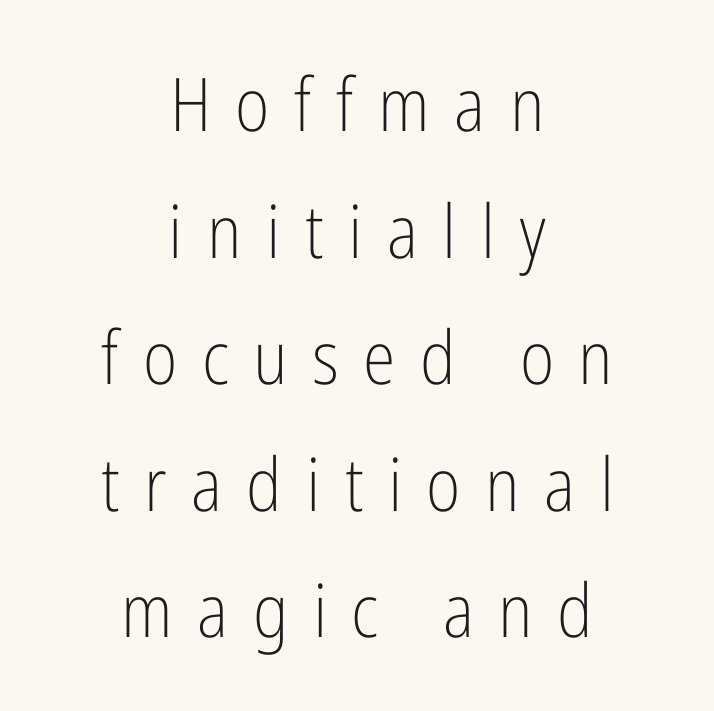
The image shows 74 px light, condensed sans-serif type, upright; set centered, line spacing 1.71x, unusually wide letter spacing (+0.33 em), not underlined; low stroke contrast and a medium x-height.
